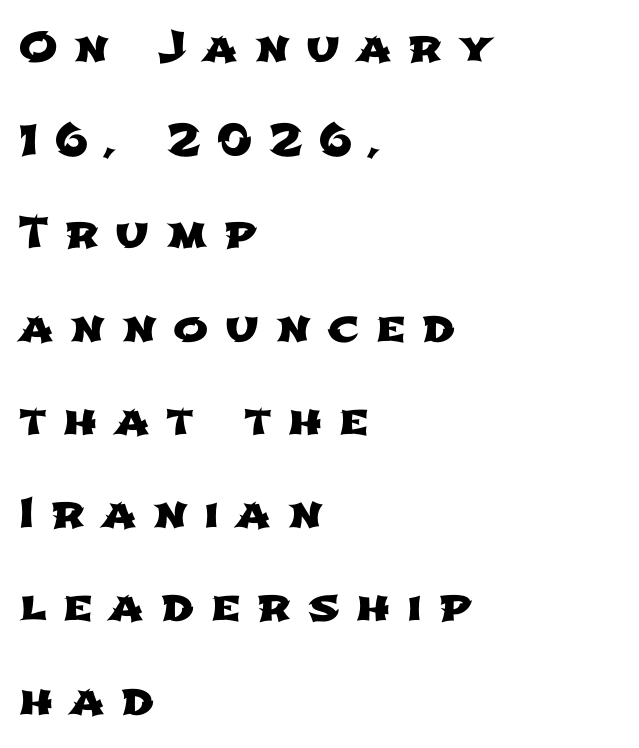
{"serif": "no", "width": "wide", "stroke_contrast": "low", "x_height": "medium", "monospaced": "no", "underline": "no", "align": "left", "line_spacing": "loose", "line_spacing_ratio": 2.22, "letter_spacing": "wide", "letter_spacing_em": 0.4, "glyph_px": 42}
